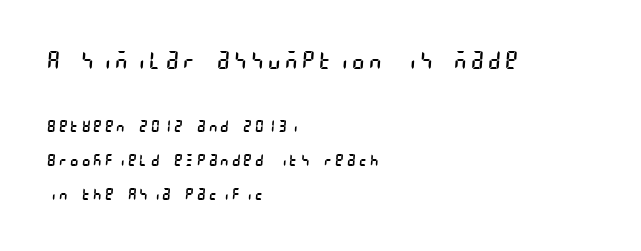
Vertical stems look standard width or narrower in stroke. Is the block centered? No — it sits flush against the left margin. Tracking here is generous; glyphs stand well apart from one another. You get the large type first, then a drop to smaller type. A clean baseline with only descenders dipping below it. Rows of type keep a wide berth in the vertical direction.
